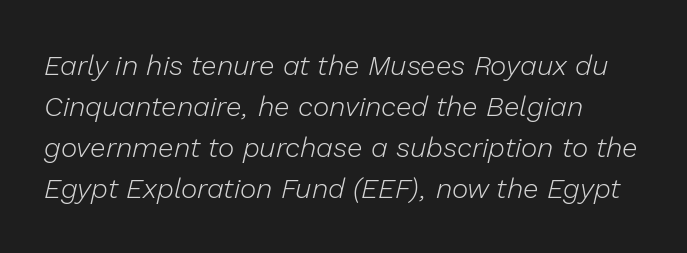
Is the letter spacing exaggerated? No — it looks like the ordinary default. Rule under the text: the space is simply empty. The line-height multiplier appears to be the usual default. Weight: in the light-to-regular range. Varying glyph widths throughout — classic text-font behaviour.
